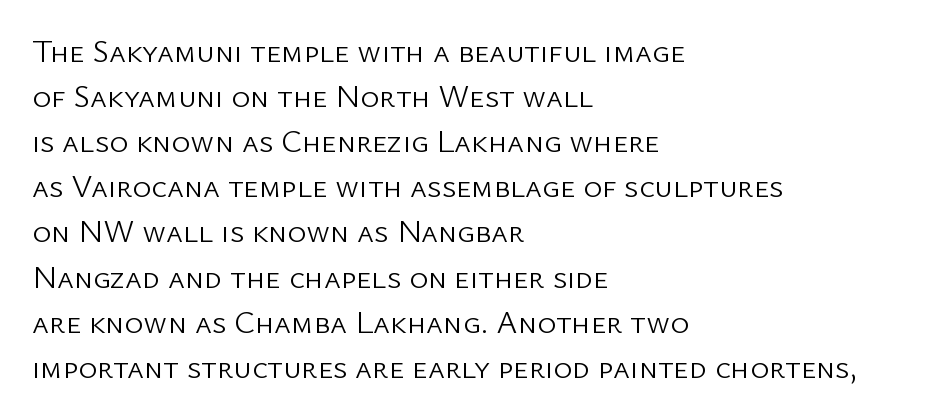
Q: Is the text bold? A: No.
Q: Is the text italic (slanted)? A: No, it is upright.
Q: Is the typeface a serif or a sans-serif typeface? A: Sans-serif.
Q: Is the text underlined? A: No.
Q: How is the paragraph aligned? A: Left-aligned.
Q: Is the spacing between letters normal or unusually wide? A: Normal.
Q: Is the spacing between lines tight, normal or loose? A: Normal.
Q: Width (condensed, normal, or wide)? A: Normal.
Q: Stroke contrast? A: Low.
Q: x-height? A: Medium.
Q: Monospaced? A: No.
